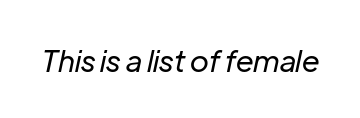
The tracking reads as untouched default to a designer's eye. Each letter keeps its own natural width here, so spacing adapts to shape. Weight class: somewhere from thin through regular. A bare baseline throughout the passage.
